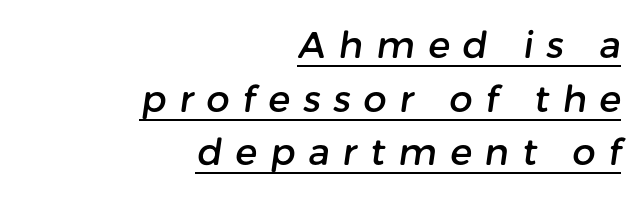
{"serif": "no", "width": "normal", "stroke_contrast": "low", "x_height": "medium", "monospaced": "no", "underline": "yes", "align": "right", "line_spacing": "normal", "line_spacing_ratio": 1.45, "letter_spacing": "wide", "letter_spacing_em": 0.35, "glyph_px": 37}
